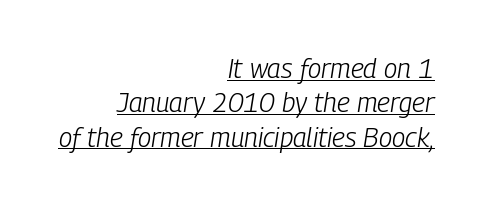
Heft: none added — not bold. Notice how descenders clear the ascenders below comfortably — that's standard leading. A typesetter would mark this as italic. The lines are quadded right. The type is set solid horizontally, with unmodified tracking. Check the space under the baseline: a stroke is drawn there.
